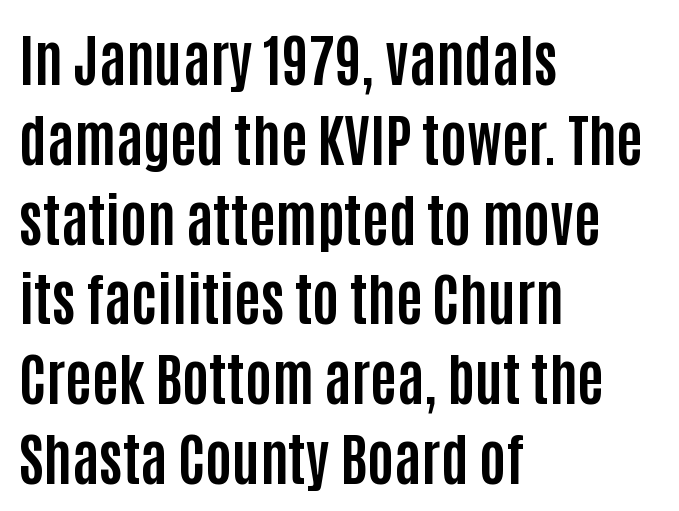
The image shows 57 px bold, condensed sans-serif type, upright; set left-aligned, normal line spacing (1.4x), normal letter spacing, not underlined; low stroke contrast and a large x-height.
